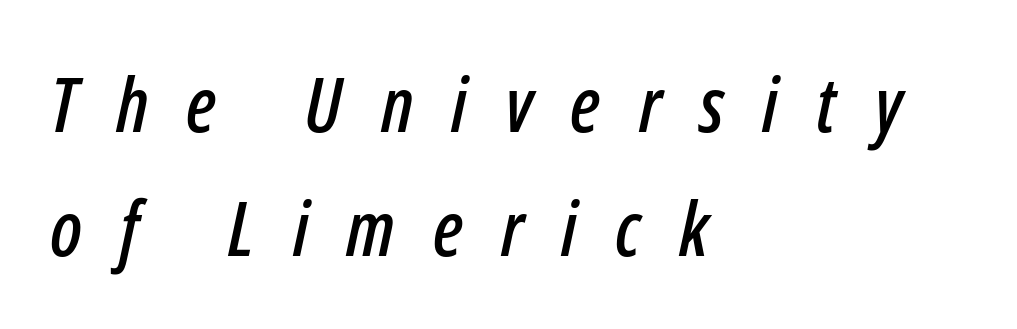
Q: Is the text italic (slanted)? A: Yes, it leans right by about 12 degrees.
Q: Is the text underlined? A: No.
Q: How is the paragraph aligned? A: Left-aligned.
Q: Is the spacing between letters normal or unusually wide? A: Unusually wide.
Q: Is the spacing between lines tight, normal or loose? A: Normal.
Q: Width (condensed, normal, or wide)? A: Condensed.
Q: Stroke contrast? A: Low.
Q: x-height? A: Medium.
Q: Monospaced? A: No.
